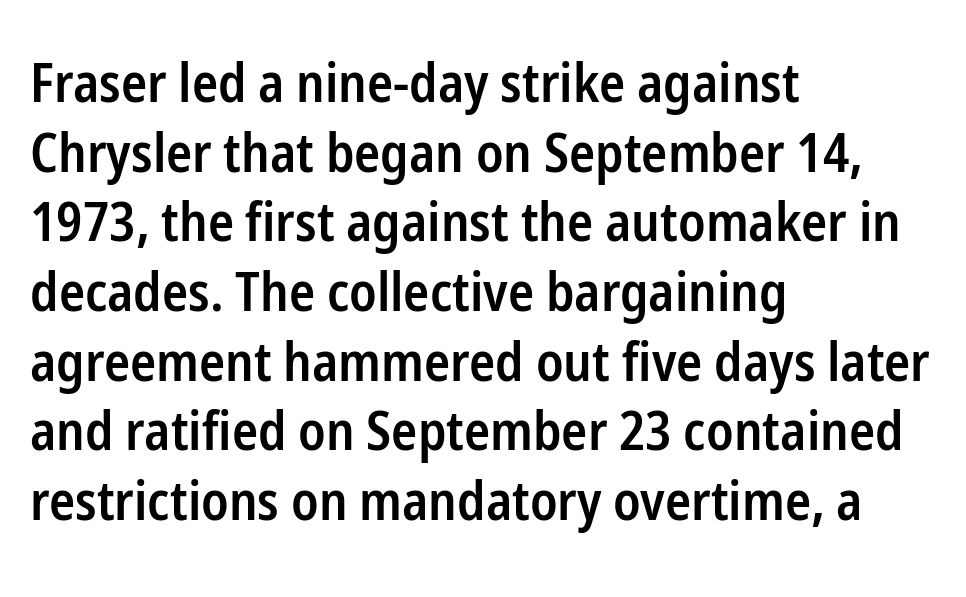
{"serif": "no", "italic": "no", "bold": "semi", "weight": "semibold", "width": "condensed", "stroke_contrast": "low", "x_height": "medium", "monospaced": "no", "underline": "no", "align": "left", "line_spacing": "normal", "line_spacing_ratio": 1.29, "letter_spacing": "normal", "letter_spacing_em": 0.0, "glyph_px": 54}
